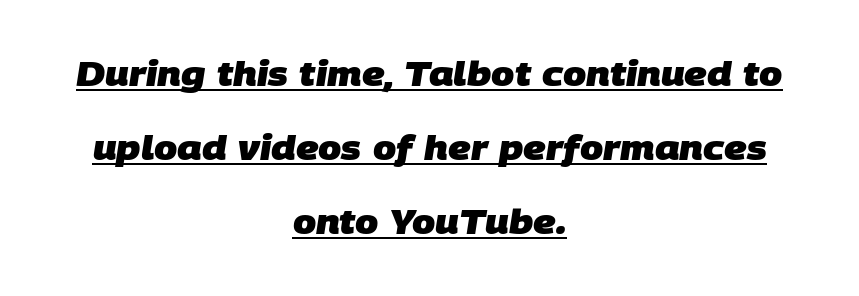
Pretty heavy lettering here — definitely bold. Tracking value appears to be zero — textbook default spacing. Horizontally, the lines are justified to the midpoint only. These characters rest on top of a visible drawn line. These lines are rendered in a variable-pitch font.
